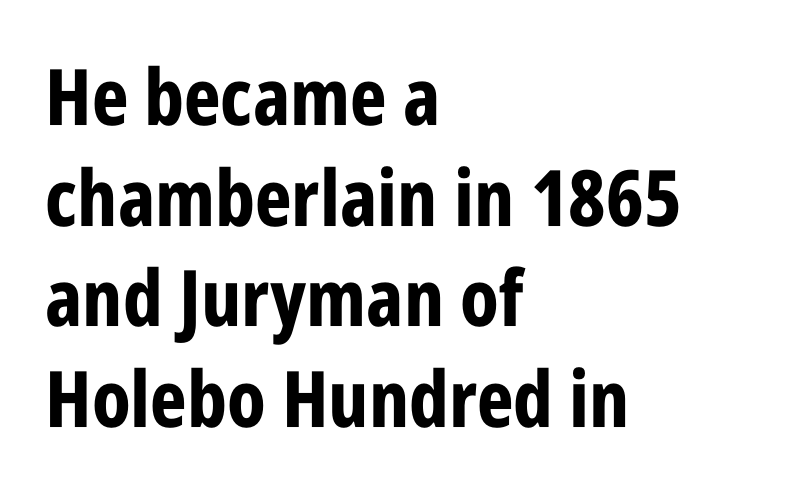
Style check: upright. Glyph-to-glyph distance matches everyday printed text. Weight check: bold — yes, fully. Line beginnings align vertically; line endings do not. Beneath every word, the page is bare.
